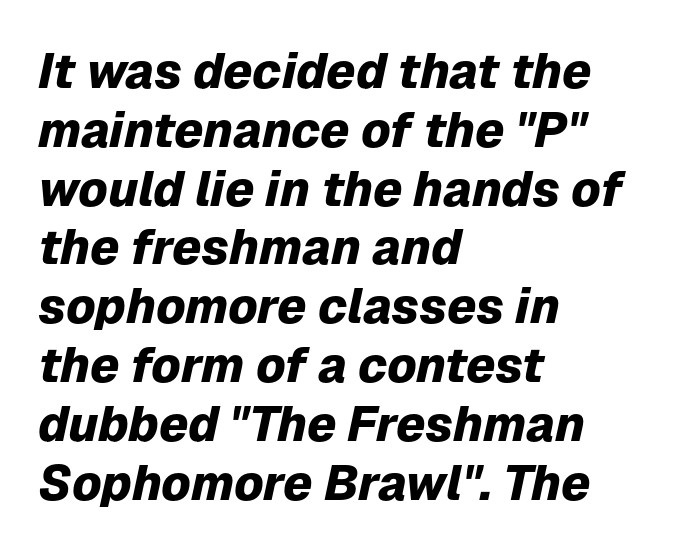
Q: Is the text bold? A: Yes.
Q: Is the text italic (slanted)? A: Yes, it leans right by about 12 degrees.
Q: Is the text underlined? A: No.
Q: How is the paragraph aligned? A: Left-aligned.
Q: Is the spacing between letters normal or unusually wide? A: Normal.
Q: Width (condensed, normal, or wide)? A: Normal.
Q: Stroke contrast? A: Low.
Q: x-height? A: Medium.
Q: Monospaced? A: No.
